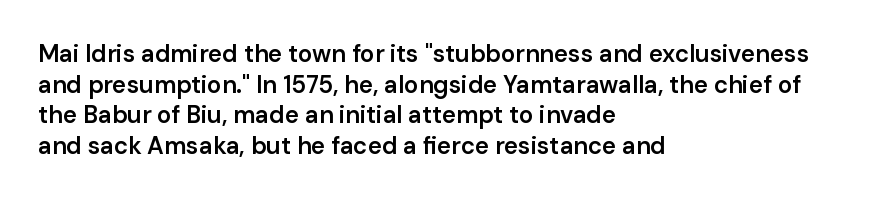
Q: Is the text bold? A: Semi-bold.
Q: Is the text italic (slanted)? A: No, it is upright.
Q: Is the text underlined? A: No.
Q: How is the paragraph aligned? A: Left-aligned.
Q: Is the spacing between letters normal or unusually wide? A: Normal.
Q: Is the spacing between lines tight, normal or loose? A: Normal.
